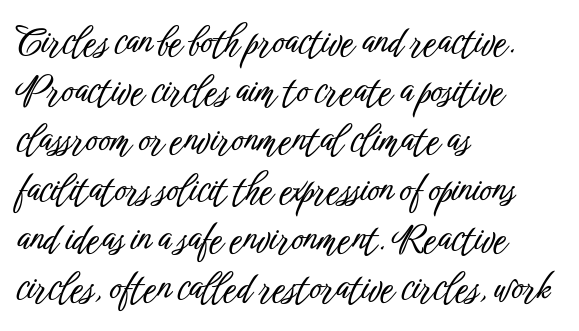
The image shows 37 px condensed sans-serif type; set left-aligned, normal line spacing (1.33x), normal letter spacing, not underlined; low stroke contrast and a medium x-height.
